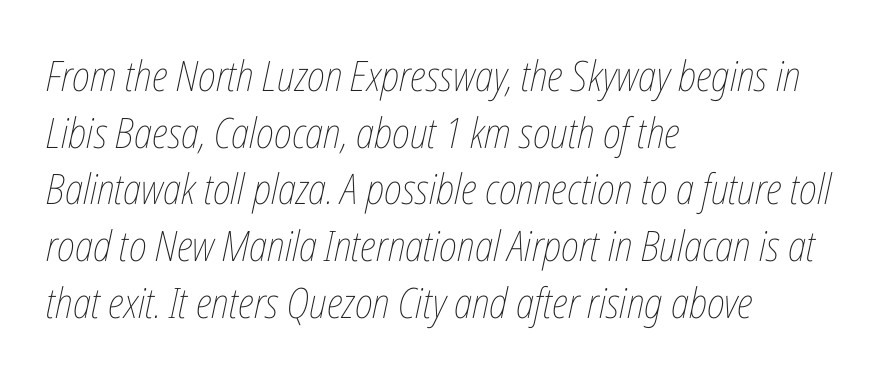
The image shows 42 px thin, condensed type, italic (leaning right); set left-aligned, normal line spacing (1.35x), normal letter spacing, not underlined; low stroke contrast and a medium x-height.
